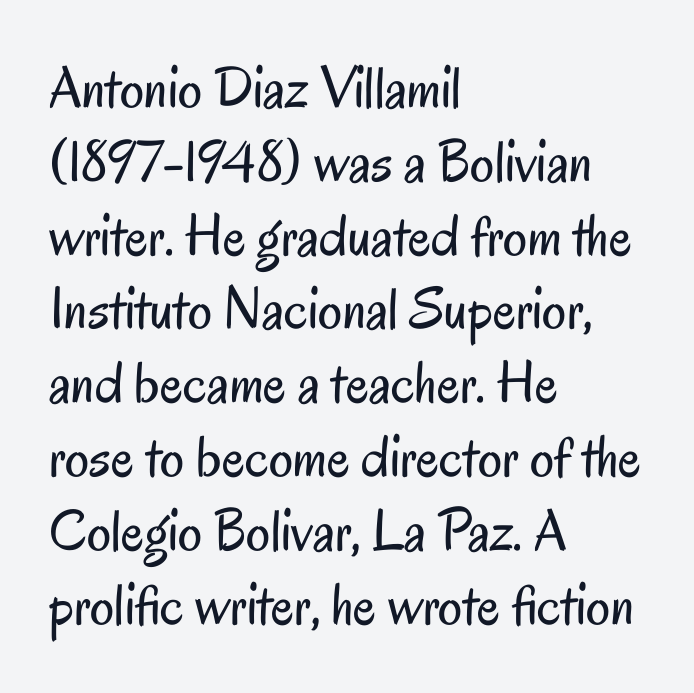
{"serif": "no", "italic": "no", "bold": "no", "weight": "regular", "width": "condensed", "stroke_contrast": "low", "x_height": "small", "monospaced": "no", "underline": "no", "align": "left", "line_spacing_ratio": 1.23, "letter_spacing": "normal", "letter_spacing_em": 0.0, "glyph_px": 60}
